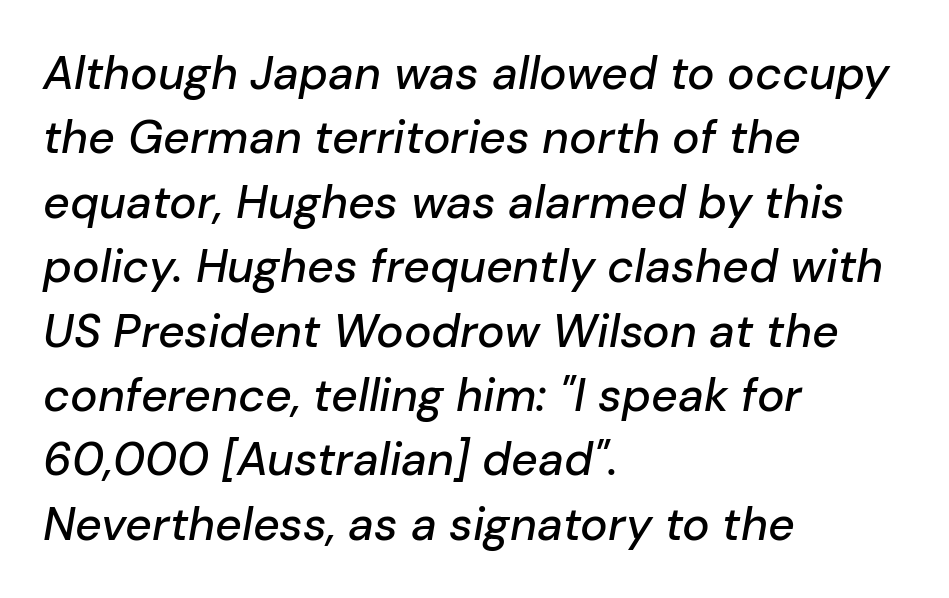
Q: Is the text italic (slanted)? A: Yes, it leans right by about 10 degrees.
Q: Is the text underlined? A: No.
Q: How is the paragraph aligned? A: Left-aligned.
Q: Is the spacing between letters normal or unusually wide? A: Normal.
Q: Is the spacing between lines tight, normal or loose? A: Normal.
Q: Width (condensed, normal, or wide)? A: Normal.
Q: Stroke contrast? A: Low.
Q: x-height? A: Medium.
Q: Monospaced? A: No.
